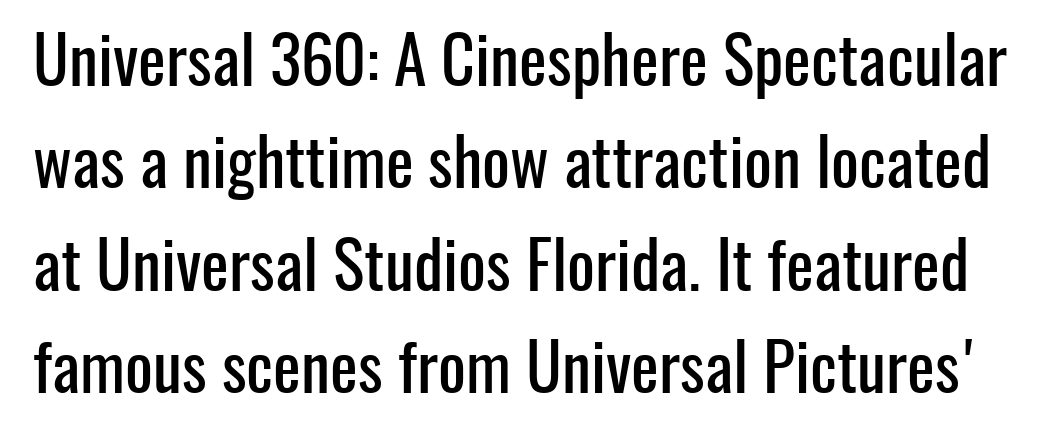
Q: Is the text italic (slanted)? A: No, it is upright.
Q: Is the typeface a serif or a sans-serif typeface? A: Sans-serif.
Q: Is the text underlined? A: No.
Q: Is the spacing between letters normal or unusually wide? A: Normal.
Q: Is the spacing between lines tight, normal or loose? A: Normal.
Q: Width (condensed, normal, or wide)? A: Condensed.
Q: Stroke contrast? A: Low.
Q: x-height? A: Medium.
Q: Monospaced? A: No.
